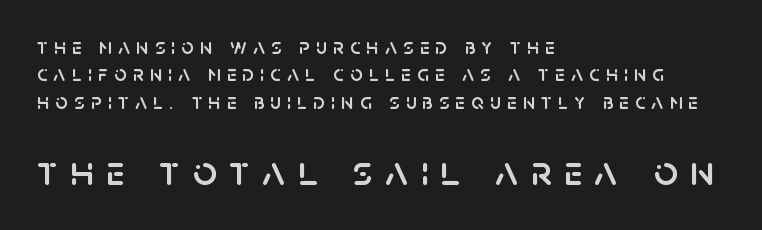
The image shows 43 px sans-serif type, upright; set left-aligned, line spacing 1.24x, unusually wide letter spacing (+0.28 em), not underlined; the second (bottom) block is 1.95x larger; low stroke contrast and a large x-height.
